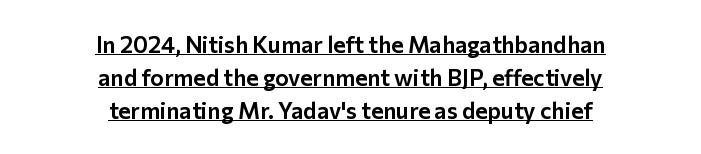
{"italic": "no", "underline": "yes", "align": "center", "line_spacing": "normal", "line_spacing_ratio": 1.44, "letter_spacing": "normal", "letter_spacing_em": 0.0, "glyph_px": 23}
